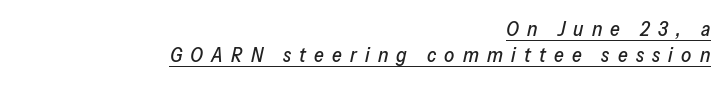
The image shows 20 px text type, italic (leaning right); set right-aligned, normal line spacing (1.29x), unusually wide letter spacing (+0.41 em), underlined.
